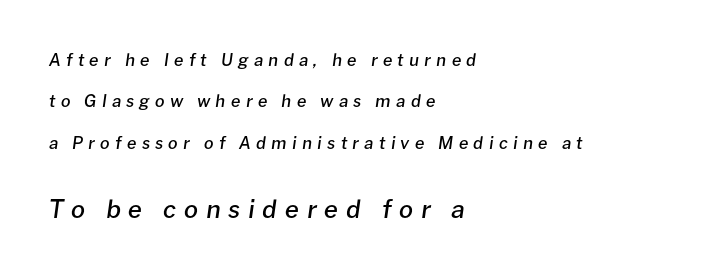
{"italic": "yes", "lean": "right", "slant_degrees": 8, "bold": "semi", "underline": "no", "align": "left", "line_spacing": "loose", "line_spacing_ratio": 2.43, "letter_spacing": "wide", "letter_spacing_em": 0.31, "larger_block": "second", "size_ratio": 1.47, "glyph_px": 25}
